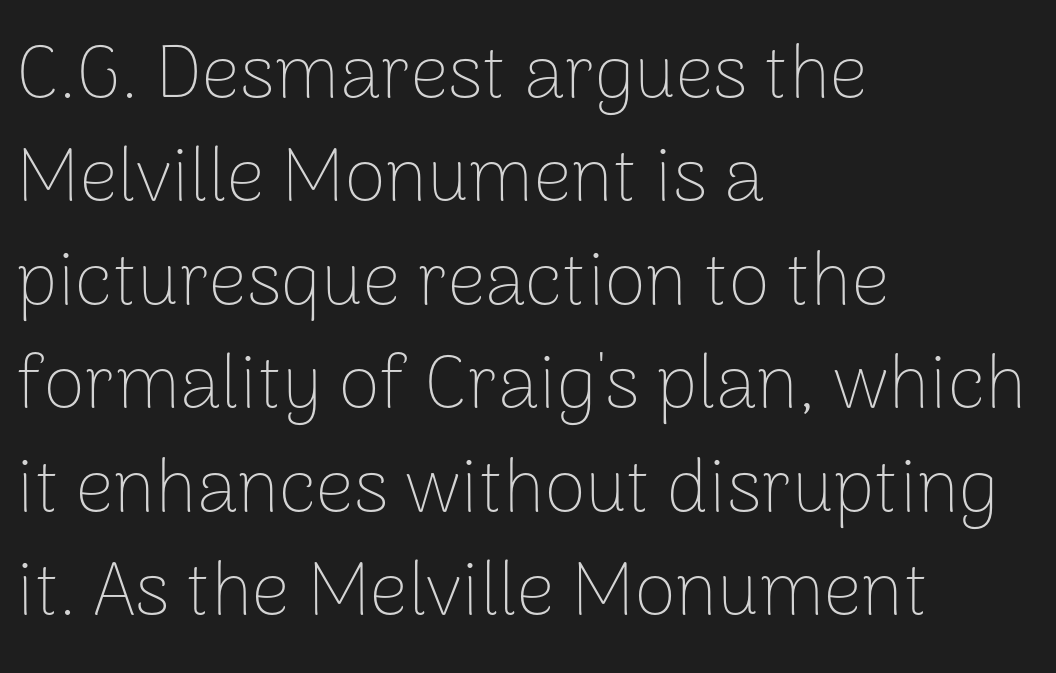
Type style note: lacks serifs. The face used here is rendered with its standard letterfit. The typesetter chose a ragged-right arrangement here. Italic: no, the glyphs are upright roman. Underlining? Definitely not there. A typesetter would call this proportional, since set widths differ per character.
